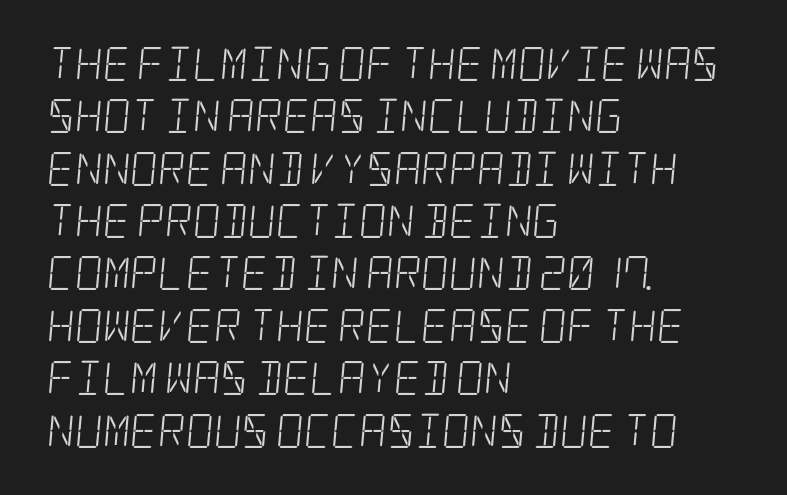
The horizontal fit of the characters is conventional and even. A serif font was chosen for this passage. Stroke mass is kept to a normal reading level or below. One-word summary of the alignment: left.
